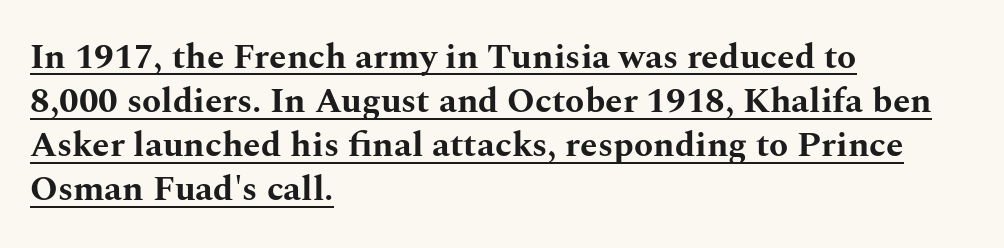
The image shows 35 px bold, wide serif type, upright; set left-aligned, normal line spacing (1.26x), normal letter spacing, underlined; medium stroke contrast and a medium x-height.
